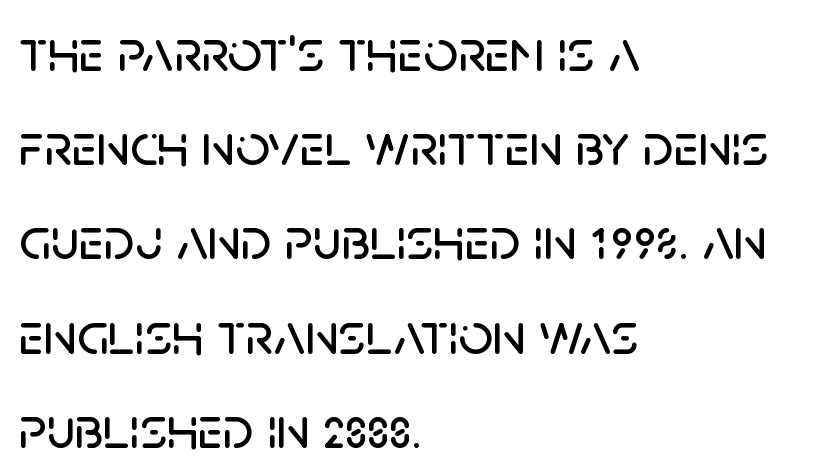
Characters follow at the spacing the type designer built in. Italic: no, the glyphs are upright roman. The space beneath each line is pristine and unruled. How would I describe the line gaps? Plain and ordinary. The font family rendered here belongs to the sans-serif group.
